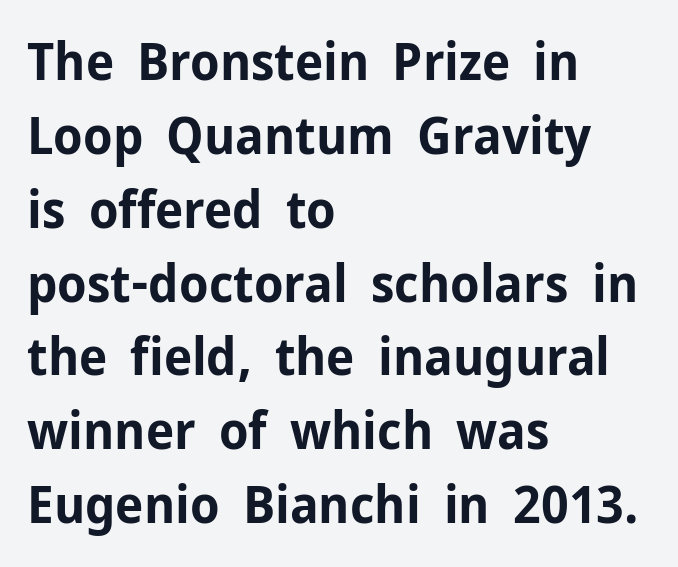
Is this a fixed-width face? No — the glyphs have proportional, varying widths. A typesetter would call this leading conventional body-copy spacing. What kind of face is this? One without serifs — a sans. Tracking here is standard; glyphs follow each other at the usual distance.
